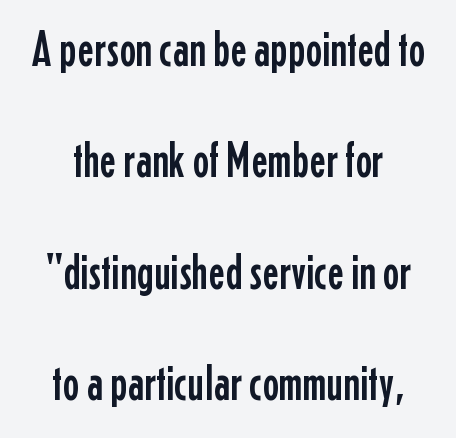
Do the characters align in a grid? No, the font is proportional. A typesetter would mark this as roman, not italic. The passage shown is not underscored anywhere. Caption: standard tracking, unaltered. In terms of leading, this rendering errs on the spacious side.
